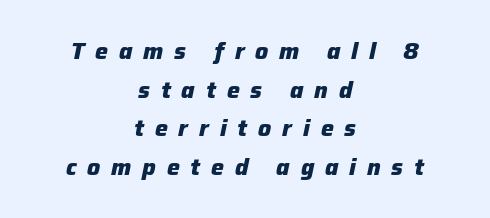
Q: Is the text bold? A: Yes.
Q: Is the text italic (slanted)? A: Yes, it leans right by about 12 degrees.
Q: Is the text underlined? A: No.
Q: How is the paragraph aligned? A: Centered.
Q: Is the spacing between letters normal or unusually wide? A: Unusually wide.
Q: Is the spacing between lines tight, normal or loose? A: Normal.
